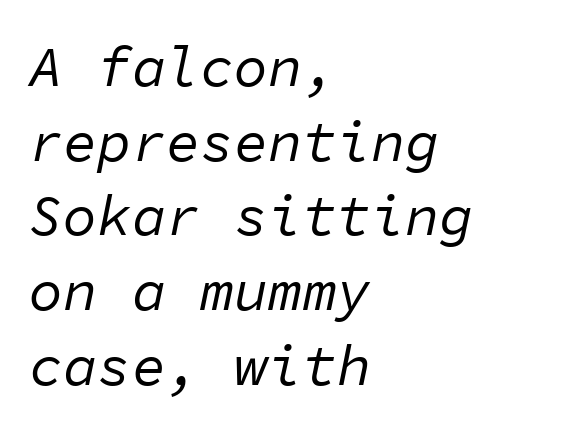
Q: Is the text bold? A: No.
Q: Is the text italic (slanted)? A: Yes, it leans right by about 11 degrees.
Q: Is the text underlined? A: No.
Q: How is the paragraph aligned? A: Left-aligned.
Q: Is the spacing between letters normal or unusually wide? A: Normal.
Q: Is the spacing between lines tight, normal or loose? A: Normal.
Q: Width (condensed, normal, or wide)? A: Normal.
Q: Stroke contrast? A: Low.
Q: x-height? A: Medium.
Q: Monospaced? A: Yes.
